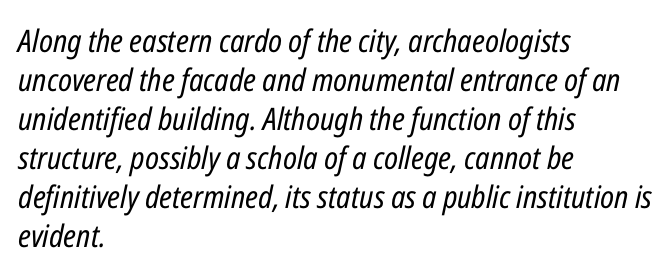
{"italic": "yes", "lean": "right", "slant_degrees": 12, "bold": "no", "weight": "regular", "width": "condensed", "stroke_contrast": "low", "x_height": "medium", "monospaced": "no", "underline": "no", "align": "left", "line_spacing": "normal", "line_spacing_ratio": 1.26, "letter_spacing": "normal", "letter_spacing_em": 0.0, "glyph_px": 31}
